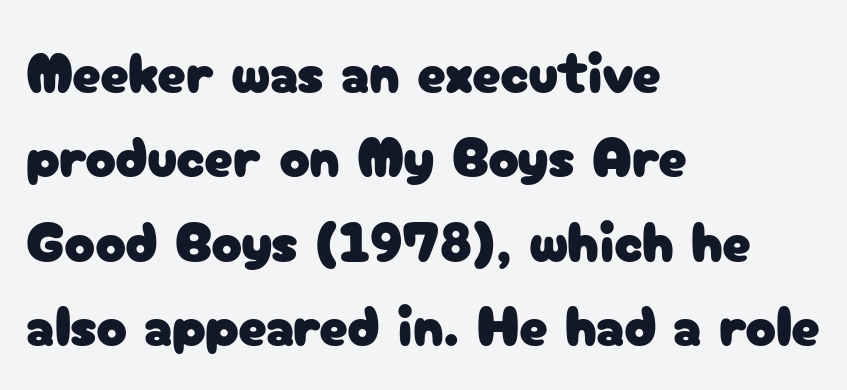
The image shows 57 px sans-serif type, upright; set left-aligned, normal line spacing (1.48x), normal letter spacing, not underlined; low stroke contrast and a medium x-height.
